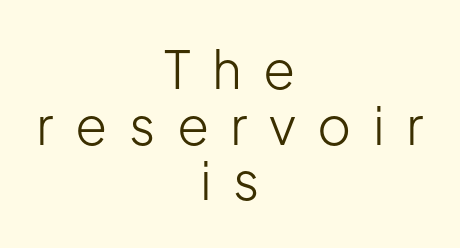
{"serif": "no", "italic": "no", "bold": "no", "weight": "light", "width": "normal", "stroke_contrast": "low", "x_height": "medium", "monospaced": "no", "underline": "no", "align": "center", "line_spacing": "tight", "line_spacing_ratio": 1.07, "letter_spacing": "wide", "letter_spacing_em": 0.41, "glyph_px": 52}
